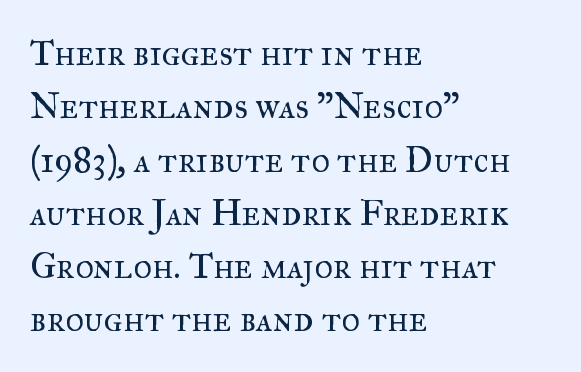
{"serif": "yes", "italic": "no", "bold": "no", "weight": "regular", "width": "normal", "stroke_contrast": "medium", "x_height": "small", "monospaced": "no", "underline": "no", "align": "left", "line_spacing": "normal", "line_spacing_ratio": 1.48, "letter_spacing": "normal", "letter_spacing_em": 0.0, "glyph_px": 36}
